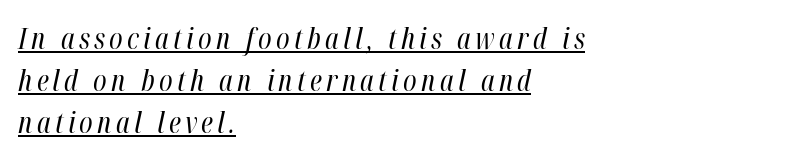
{"italic": "yes", "lean": "right", "slant_degrees": 12, "bold": "no", "weight": "regular", "width": "condensed", "stroke_contrast": "high", "x_height": "medium", "monospaced": "no", "underline": "yes", "align": "left", "line_spacing": "normal", "line_spacing_ratio": 1.44, "glyph_px": 29}
